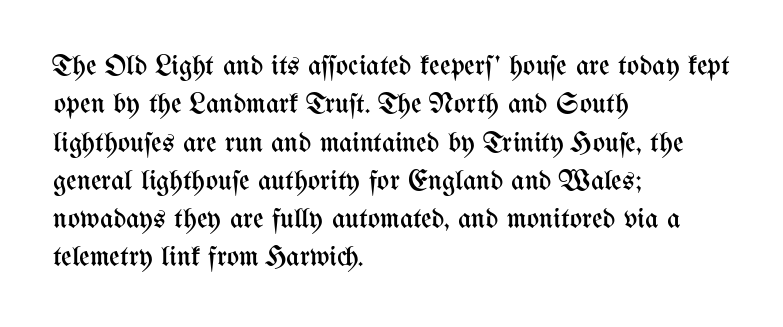
The image shows 29 px regular-weight, condensed type, upright; set left-aligned, normal line spacing (1.32x), normal letter spacing, not underlined; medium stroke contrast and a medium x-height.
